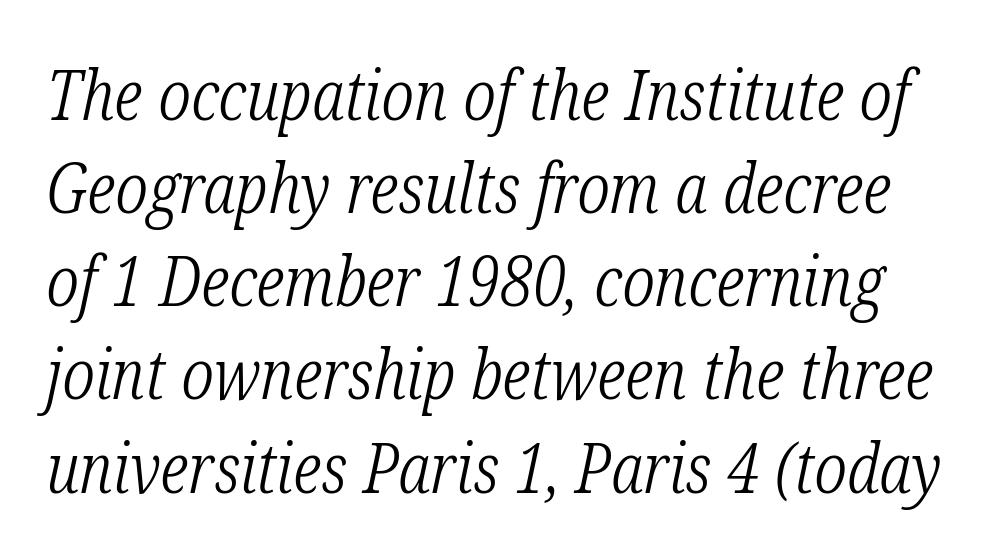
The image shows 69 px light, condensed serif type, italic (leaning right); set normal line spacing (1.35x), normal letter spacing, not underlined; low stroke contrast and a medium x-height.
